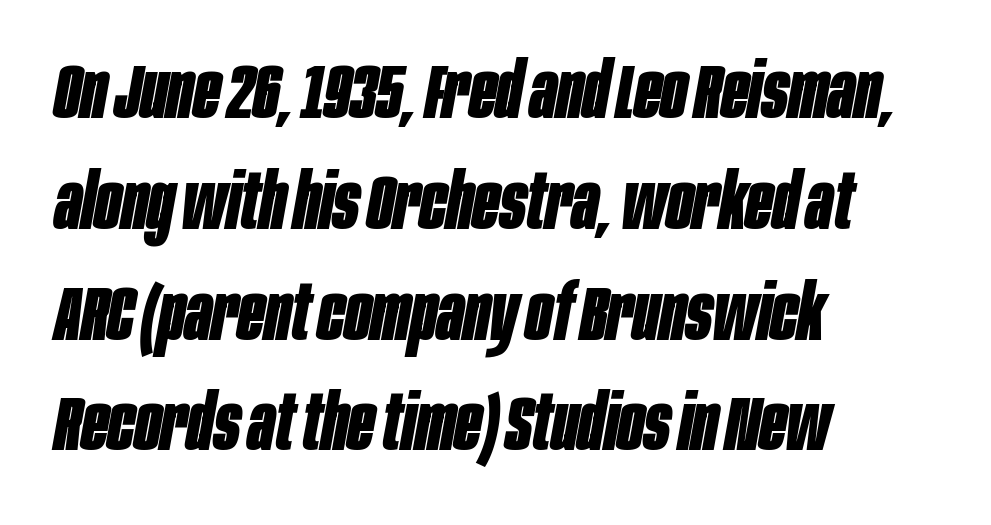
Proportional: the letters do not fall into vertical columns. Notice how the stems are inclined rather than vertical — that's the hallmark of italics. A typesetter would call this zero additional tracking. What's the leading like? Ordinary, nothing unusual. These lines carry a lot of weight — the face is fully bold. Reading down the block, your eye returns to a fixed left position each line.
